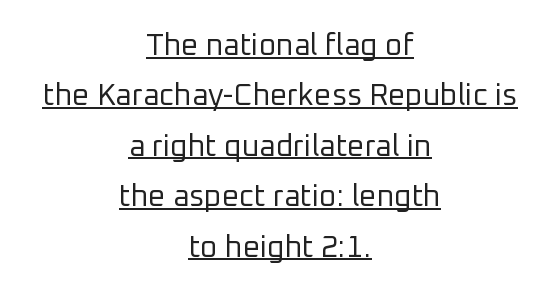
{"serif": "no", "italic": "no", "bold": "no", "weight": "regular", "width": "normal", "stroke_contrast": "low", "x_height": "medium", "monospaced": "no", "underline": "yes", "align": "center", "line_spacing": "normal", "line_spacing_ratio": 1.68, "letter_spacing": "normal", "letter_spacing_em": 0.0, "glyph_px": 30}
